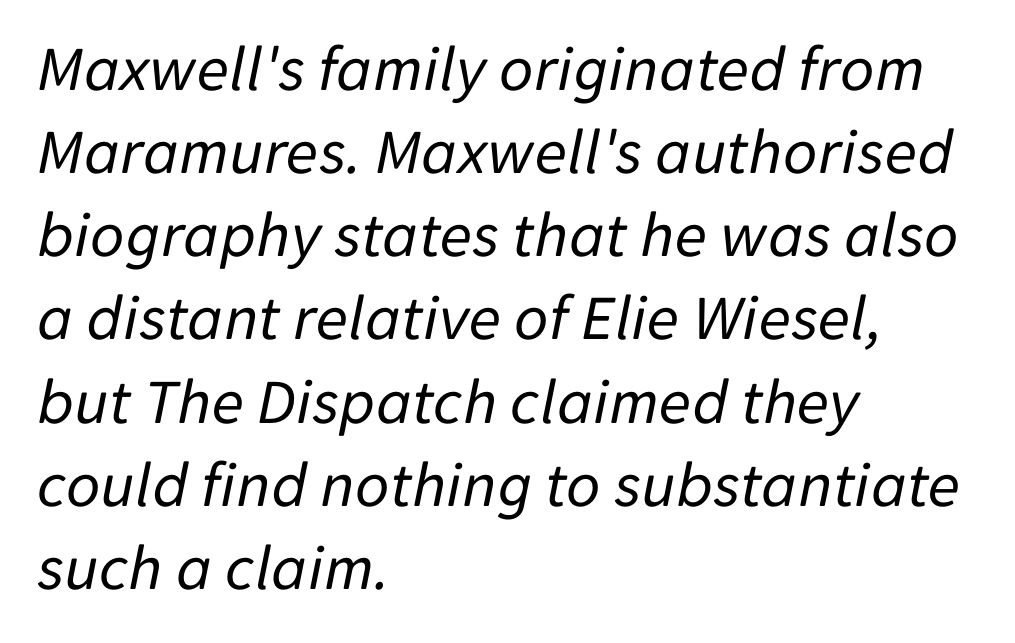
{"italic": "yes", "lean": "right", "slant_degrees": 11, "bold": "no", "weight": "regular", "width": "normal", "stroke_contrast": "low", "x_height": "medium", "monospaced": "no", "underline": "no", "align": "left", "line_spacing": "normal", "line_spacing_ratio": 1.26, "letter_spacing": "normal", "letter_spacing_em": 0.0, "glyph_px": 66}
